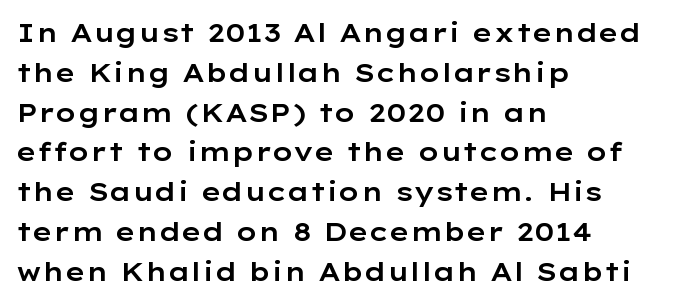
{"italic": "no", "underline": "no", "align": "left", "line_spacing": "normal", "line_spacing_ratio": 1.53, "letter_spacing": "normal", "letter_spacing_em": 0.0, "glyph_px": 26}
